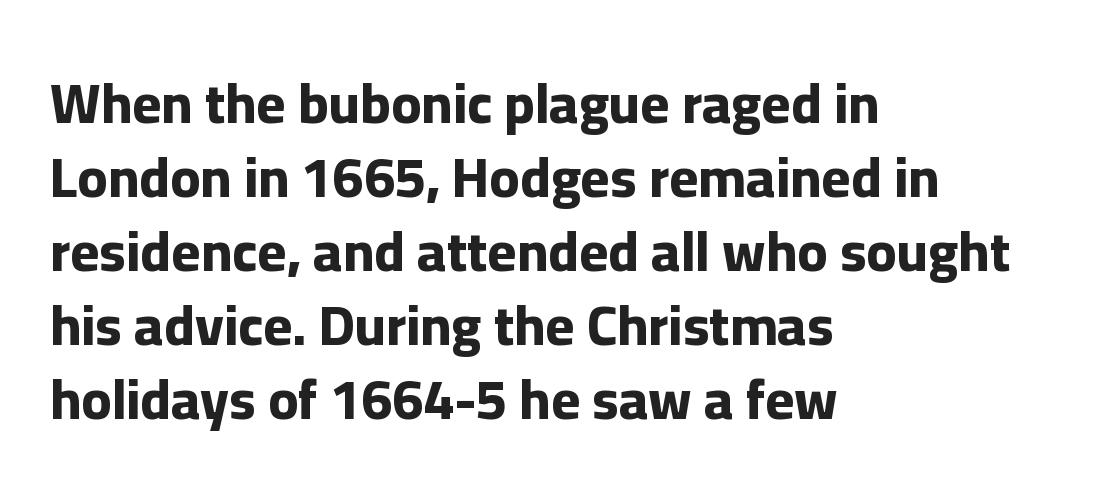
Q: Is the text bold? A: Yes.
Q: Is the text italic (slanted)? A: No, it is upright.
Q: Is the typeface a serif or a sans-serif typeface? A: Sans-serif.
Q: Is the text underlined? A: No.
Q: How is the paragraph aligned? A: Left-aligned.
Q: Is the spacing between letters normal or unusually wide? A: Normal.
Q: Is the spacing between lines tight, normal or loose? A: Normal.
Q: Width (condensed, normal, or wide)? A: Normal.
Q: Stroke contrast? A: Low.
Q: x-height? A: Medium.
Q: Monospaced? A: No.
